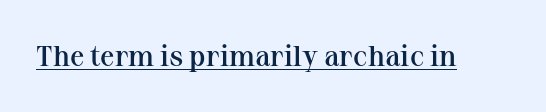
Are there feet on the stems? There are — it's a serif. The passage shown is underscored from start to finish. This sample has the flowing, uneven cadence of proportional lettering. A fair bit of extra ink — the face is semibold, not bold. Spacing between characters is what you'd get straight out of the box.
